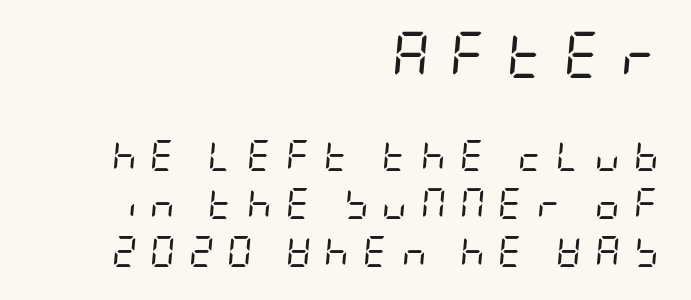
Q: Is the text bold? A: No.
Q: Is the text italic (slanted)? A: Yes, it leans right by about 5 degrees.
Q: Is the text underlined? A: No.
Q: How is the paragraph aligned? A: Right-aligned.
Q: Is the spacing between letters normal or unusually wide? A: Unusually wide.
Q: Is the spacing between lines tight, normal or loose? A: Normal.
Q: Which block of text is set in a larger size, the first (top) or the second (bottom)? A: The first (top) one.
Q: Width (condensed, normal, or wide)? A: Condensed.
Q: Stroke contrast? A: Low.
Q: x-height? A: Large.
